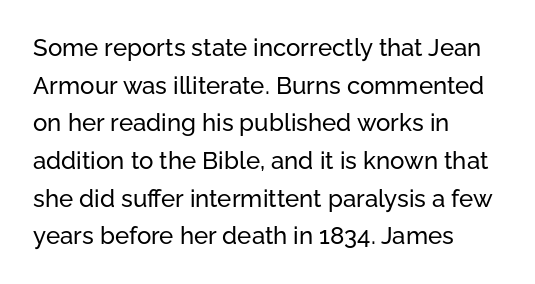
Students, observe: this is what conventionally led text looks like. When letters stand straight like this, we call the style roman or upright. Horizontally, the lines are justified to the leading edge only. The type is set solid horizontally, with unmodified tracking. The baseline area is clear.
